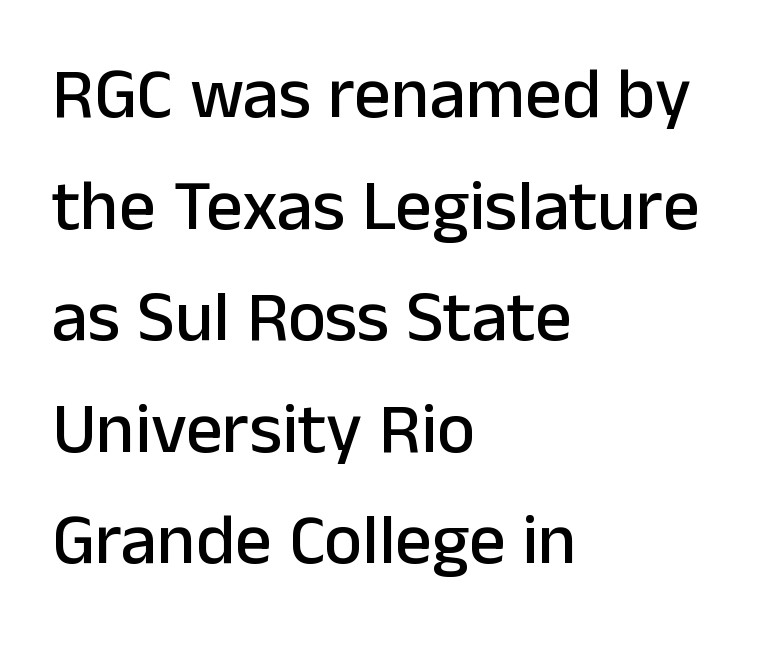
{"serif": "no", "italic": "no", "width": "normal", "stroke_contrast": "low", "x_height": "medium", "monospaced": "no", "underline": "no", "align": "left", "line_spacing": "normal", "line_spacing_ratio": 1.55, "letter_spacing": "normal", "letter_spacing_em": 0.0, "glyph_px": 72}
